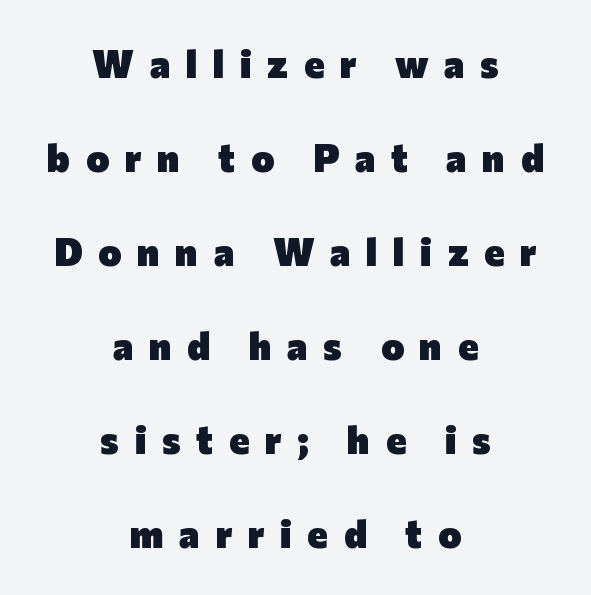
{"serif": "no", "italic": "no", "bold": "yes", "weight": "heavy", "width": "normal", "stroke_contrast": "low", "x_height": "medium", "monospaced": "no", "underline": "no", "align": "center", "line_spacing": "loose", "line_spacing_ratio": 2.41, "letter_spacing": "wide", "letter_spacing_em": 0.4, "glyph_px": 39}
